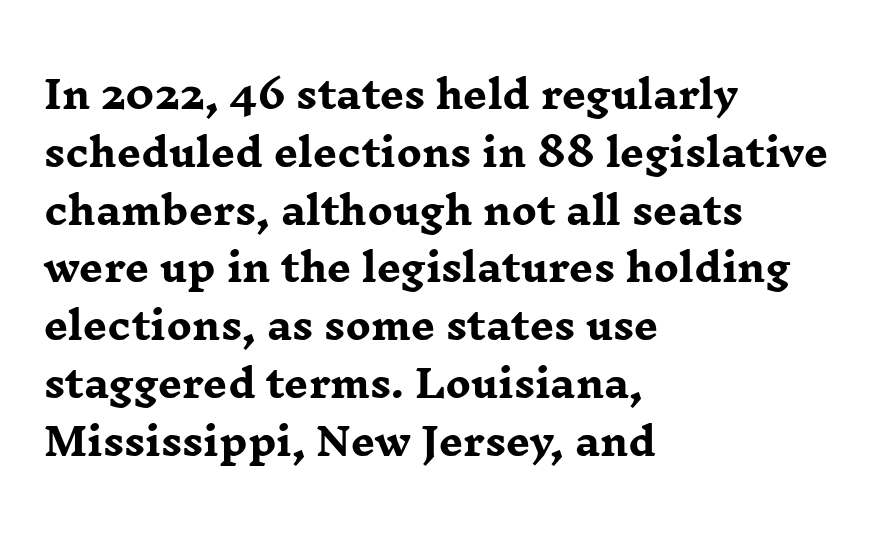
Compared with typical body copy, the letter spacing here is the same. If you measured baseline to baseline, you'd find a middling distance. Character widths vary here, with narrow letters taking less room than wide ones. Chunky letters — that's bold for sure. Horizontally, the lines are justified to the leading edge only.
